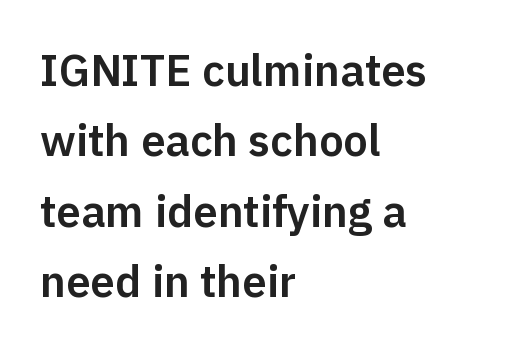
Horizontal bands of white between lines are of average thickness. No extra tracking has been applied to these lines. The text was rendered using a sans face with plain stroke endings. The text block is weighted toward the left margin, trailing off unevenly rightward. Varying glyph widths throughout — classic text-font behaviour. Quick note: not italic, upright.
